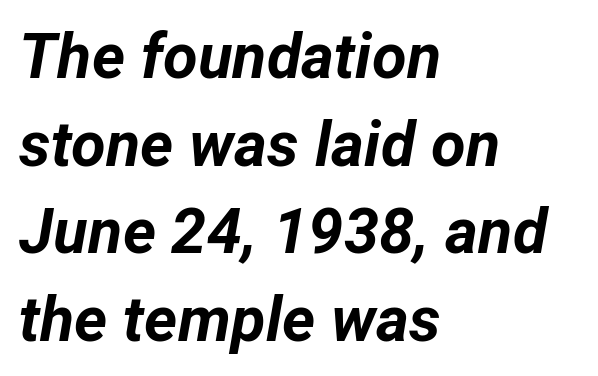
The image shows 63 px bold type, italic (leaning right); set left-aligned, normal line spacing (1.39x), normal letter spacing, not underlined; low stroke contrast and a medium x-height.
